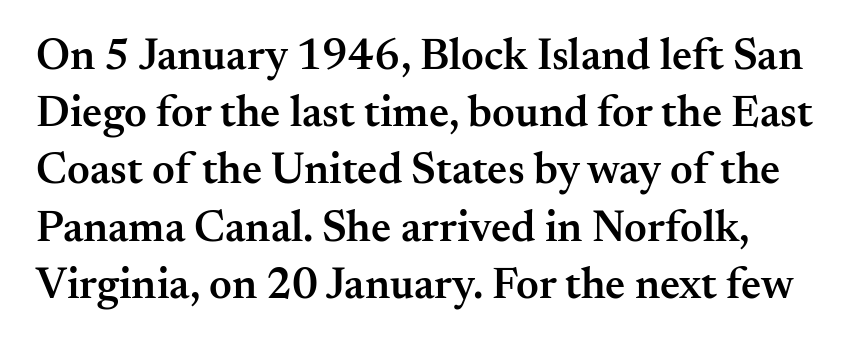
Varying glyph widths throughout — classic text-font behaviour. The text was rendered using a seriffed face with decorative stroke endings. The passage shown is semibold, sitting just below true bold. Is there any slant? The stems are plumb.
